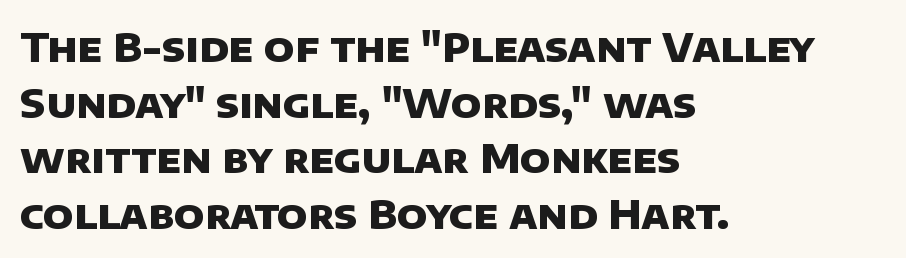
The image shows 40 px heavy sans-serif type; set left-aligned, normal line spacing (1.39x), normal letter spacing, not underlined; low stroke contrast and a large x-height.
